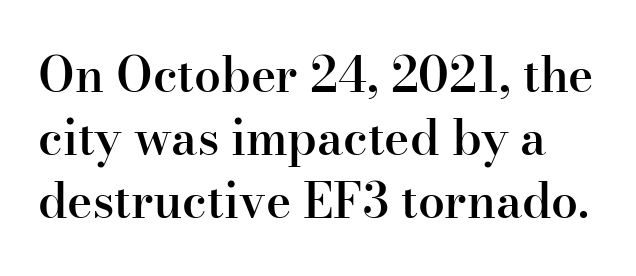
The image shows 48 px semibold serif type, upright; set normal line spacing (1.31x), normal letter spacing, not underlined; high stroke contrast and a small x-height.
